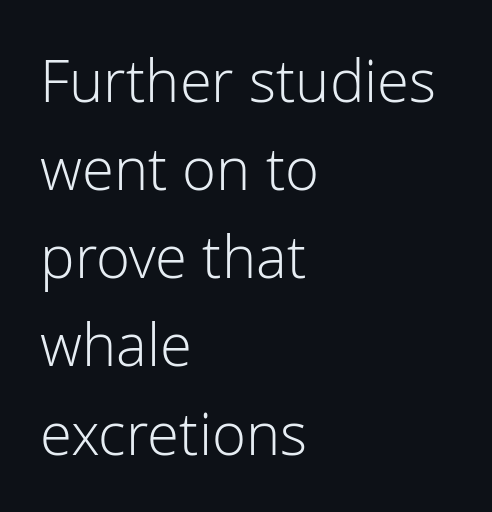
Q: Is the text bold? A: No.
Q: Is the text italic (slanted)? A: No, it is upright.
Q: Is the typeface a serif or a sans-serif typeface? A: Sans-serif.
Q: Is the text underlined? A: No.
Q: How is the paragraph aligned? A: Left-aligned.
Q: Is the spacing between letters normal or unusually wide? A: Normal.
Q: Is the spacing between lines tight, normal or loose? A: Normal.
Q: Width (condensed, normal, or wide)? A: Normal.
Q: Stroke contrast? A: Low.
Q: x-height? A: Medium.
Q: Monospaced? A: No.
